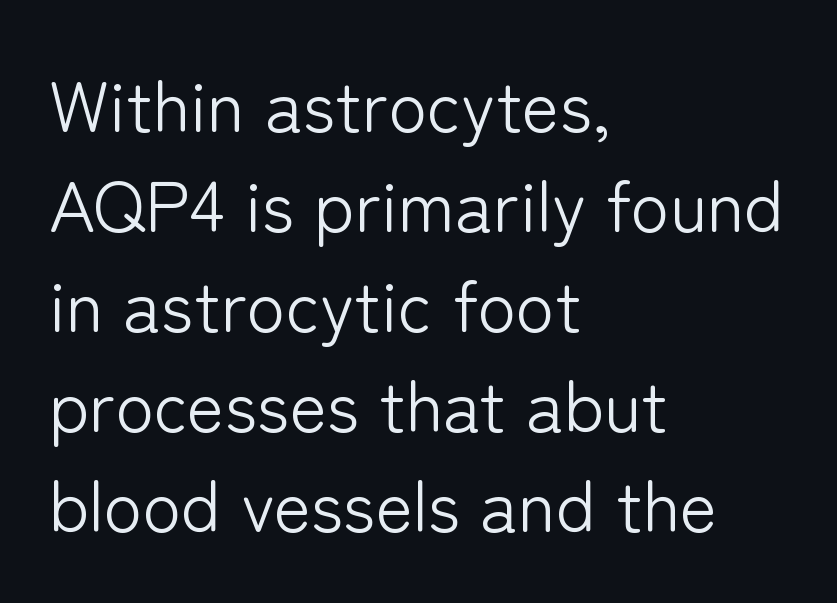
The image shows 71 px light sans-serif type, upright; set left-aligned, normal line spacing (1.41x), normal letter spacing, not underlined; low stroke contrast and a medium x-height.
